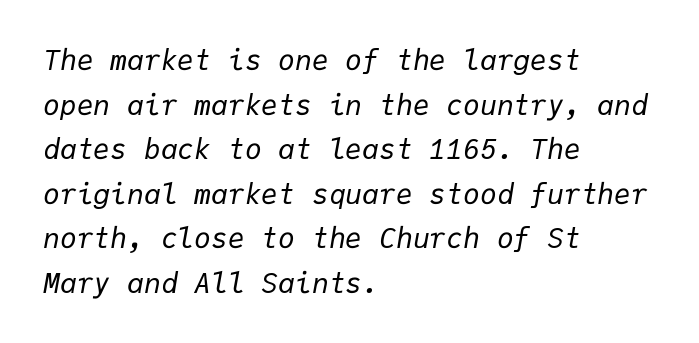
{"italic": "yes", "lean": "right", "slant_degrees": 9, "bold": "no", "weight": "regular", "width": "normal", "stroke_contrast": "low", "x_height": "medium", "monospaced": "yes", "underline": "no", "align": "left", "line_spacing": "normal", "line_spacing_ratio": 1.59, "letter_spacing": "normal", "letter_spacing_em": 0.0, "glyph_px": 28}
